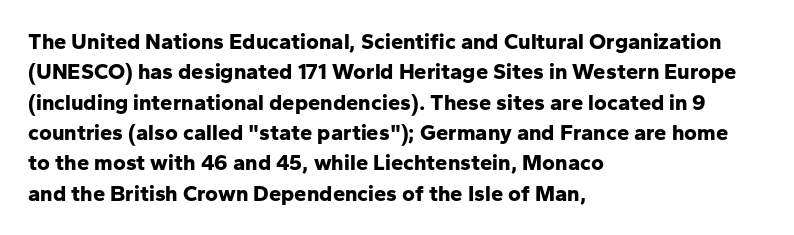
The image shows 22 px bold type, upright; set left-aligned, normal line spacing (1.38x), normal letter spacing, not underlined.
